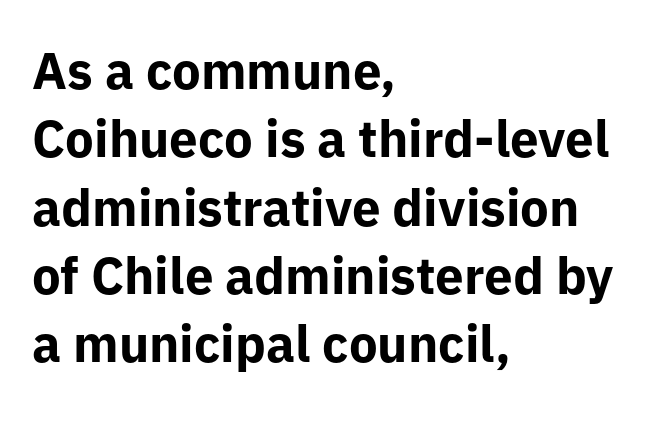
The image shows 51 px bold sans-serif type, upright; set left-aligned, normal line spacing (1.34x), normal letter spacing, not underlined; low stroke contrast and a medium x-height.
